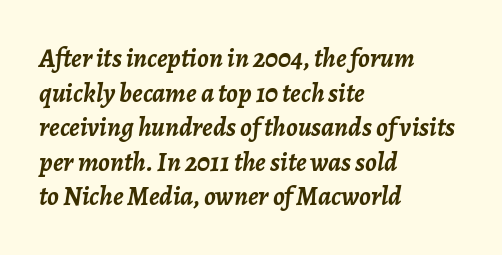
The image shows 27 px bold type, italic (leaning right); set left-aligned, normal line spacing (1.28x), normal letter spacing, not underlined.
